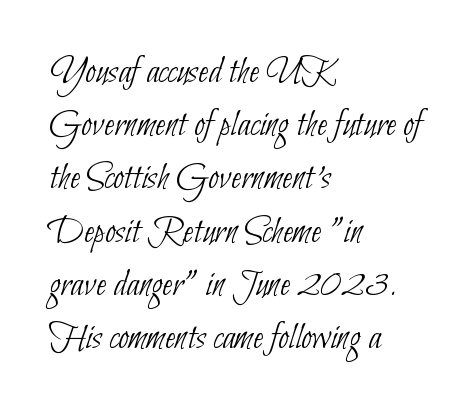
If you drew a ruler down the left edge, every line would touch it. Spacing between characters is what you'd get straight out of the box. What kind of face is this? One without serifs — a sans. Character widths vary here, with narrow letters taking less room than wide ones.
